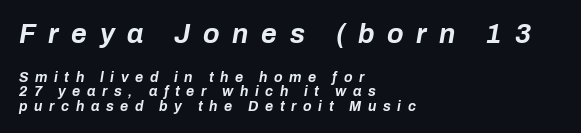
{"italic": "yes", "lean": "right", "slant_degrees": 10, "bold": "yes", "underline": "no", "align": "left", "line_spacing": "tight", "line_spacing_ratio": 1.04, "letter_spacing": "wide", "letter_spacing_em": 0.47, "larger_block": "first", "size_ratio": 1.93, "glyph_px": 27}
